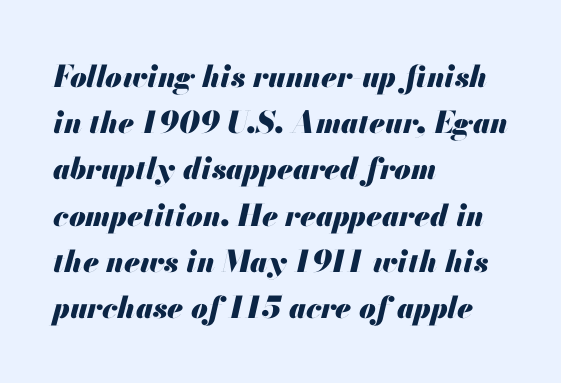
{"italic": "yes", "lean": "right", "slant_degrees": 13, "bold": "yes", "weight": "heavy", "width": "normal", "stroke_contrast": "medium", "x_height": "small", "monospaced": "no", "underline": "no", "align": "left", "line_spacing": "normal", "line_spacing_ratio": 1.54, "letter_spacing": "normal", "letter_spacing_em": 0.0, "glyph_px": 30}
